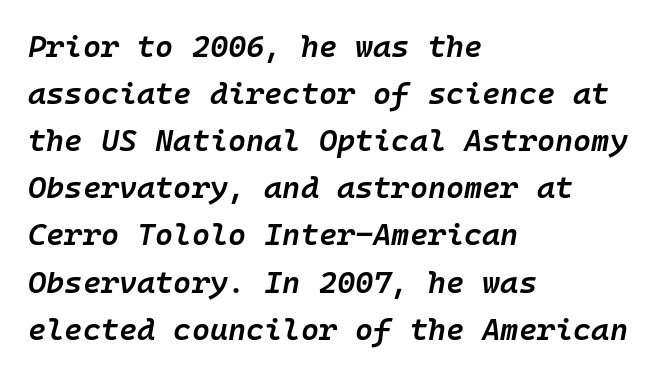
Regarding leading, the lines here are spaced in the standard way. Plain, unruled lines of type. Think of a typewriter: that constant character pitch is what you see here. The face used here has a pronounced slope to its letters. Set as a demibold, roughly 600 on the weight scale.
